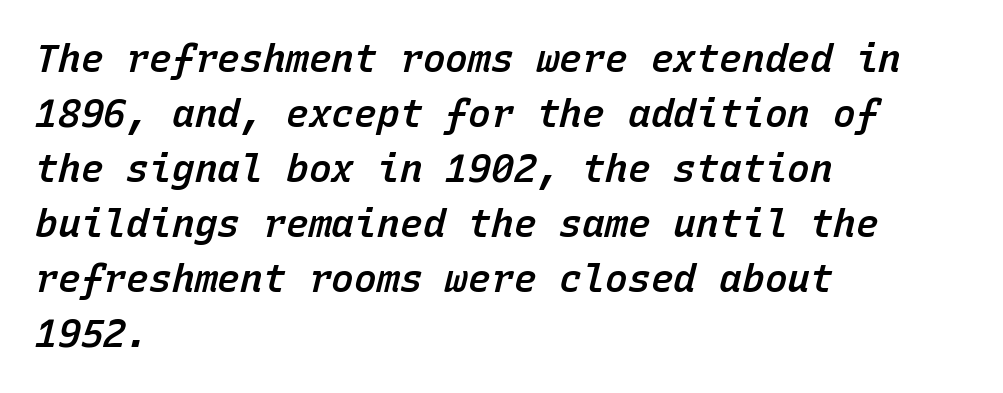
Q: Is the text bold? A: Semi-bold.
Q: Is the text italic (slanted)? A: Yes, it leans right by about 15 degrees.
Q: Is the text underlined? A: No.
Q: How is the paragraph aligned? A: Left-aligned.
Q: Is the spacing between letters normal or unusually wide? A: Normal.
Q: Is the spacing between lines tight, normal or loose? A: Normal.
Q: Width (condensed, normal, or wide)? A: Normal.
Q: Stroke contrast? A: Low.
Q: x-height? A: Medium.
Q: Monospaced? A: Yes.
